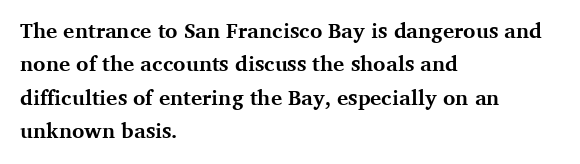
Q: Is the text bold? A: Yes.
Q: Is the text italic (slanted)? A: No, it is upright.
Q: Is the text underlined? A: No.
Q: How is the paragraph aligned? A: Left-aligned.
Q: Is the spacing between letters normal or unusually wide? A: Normal.
Q: Is the spacing between lines tight, normal or loose? A: Normal.
